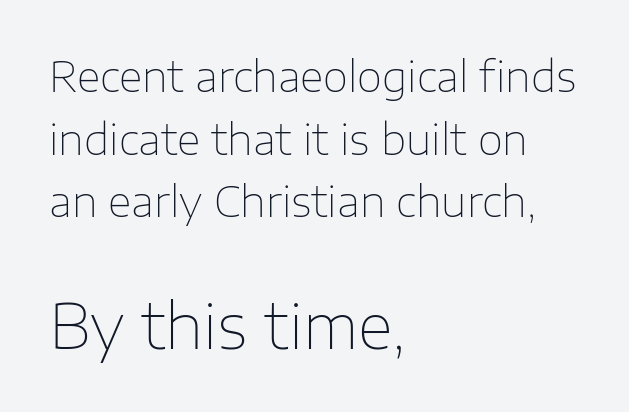
The image shows 61 px thin sans-serif type, upright; set left-aligned, normal line spacing (1.53x), normal letter spacing, not underlined; the second (bottom) block is 1.49x larger; low stroke contrast and a medium x-height.
